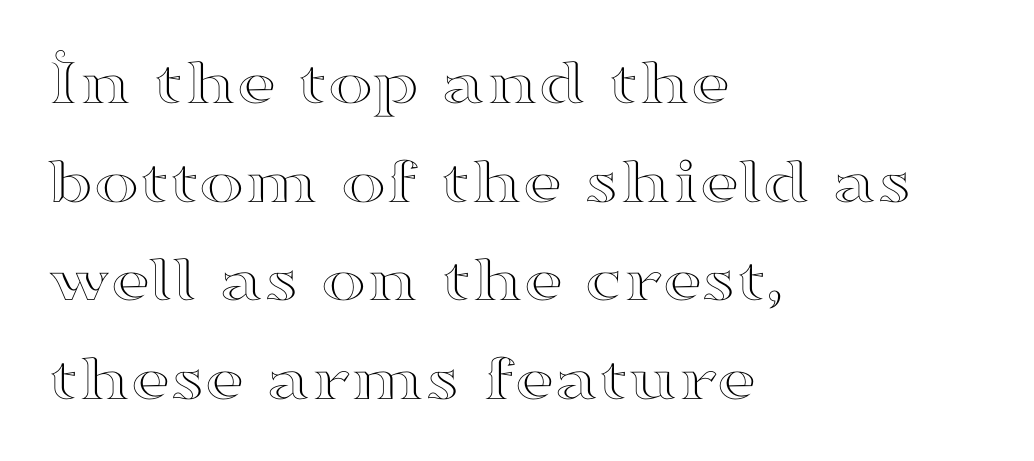
{"serif": "yes", "italic": "no", "width": "wide", "stroke_contrast": "high", "x_height": "small", "monospaced": "no", "underline": "no", "align": "left", "line_spacing": "normal", "line_spacing_ratio": 1.45, "letter_spacing": "normal", "letter_spacing_em": 0.0, "glyph_px": 68}
